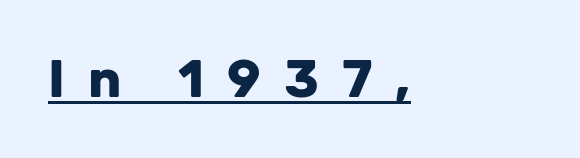
The image shows 52 px heavy sans-serif type, upright; set left-aligned, unusually wide letter spacing (+0.44 em), underlined; low stroke contrast and a medium x-height.
